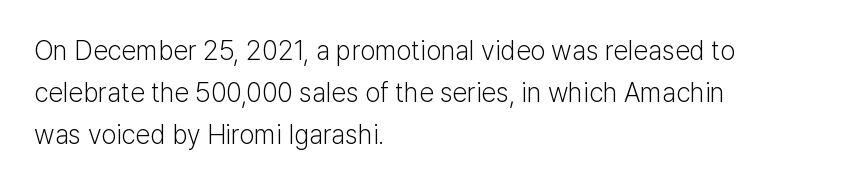
Q: Is the text bold? A: No.
Q: Is the text italic (slanted)? A: No, it is upright.
Q: Is the text underlined? A: No.
Q: How is the paragraph aligned? A: Left-aligned.
Q: Is the spacing between letters normal or unusually wide? A: Normal.
Q: Is the spacing between lines tight, normal or loose? A: Normal.
